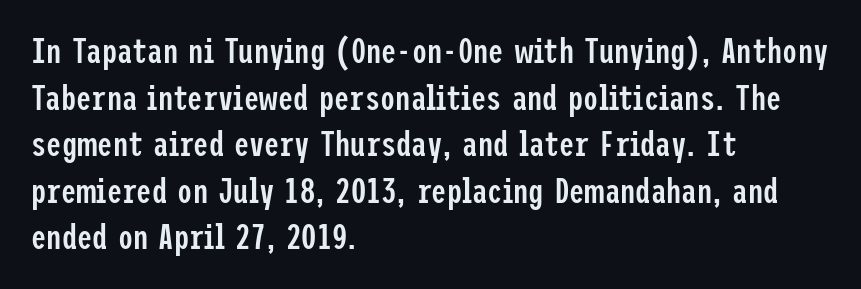
The image shows 34 px semibold, condensed sans-serif type, upright; set left-aligned, normal line spacing (1.37x), normal letter spacing, not underlined; low stroke contrast and a medium x-height.
